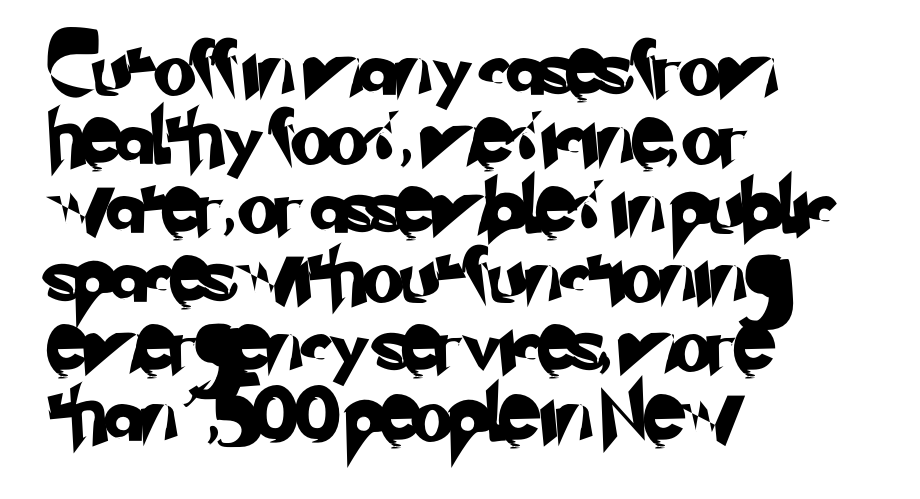
Q: Is the typeface a serif or a sans-serif typeface? A: Sans-serif.
Q: Is the text underlined? A: No.
Q: How is the paragraph aligned? A: Left-aligned.
Q: Is the spacing between letters normal or unusually wide? A: Normal.
Q: Is the spacing between lines tight, normal or loose? A: Normal.
Q: Width (condensed, normal, or wide)? A: Normal.
Q: Stroke contrast? A: Low.
Q: x-height? A: Small.
Q: Monospaced? A: No.
